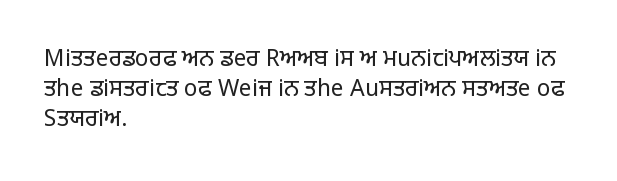
The image shows 23 px text type, upright; set left-aligned, normal line spacing (1.31x), normal letter spacing, not underlined.
